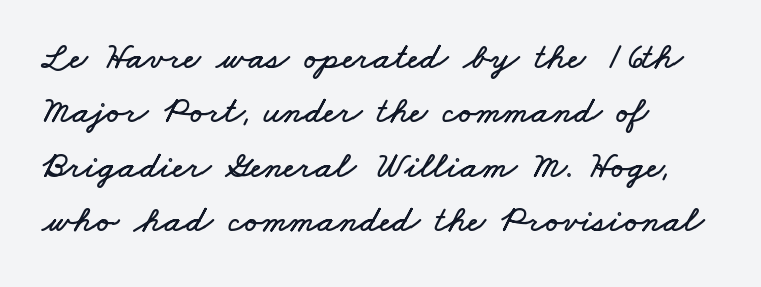
The image shows 38 px wide type; set left-aligned, normal line spacing (1.43x), normal letter spacing, not underlined; low stroke contrast and a small x-height.
